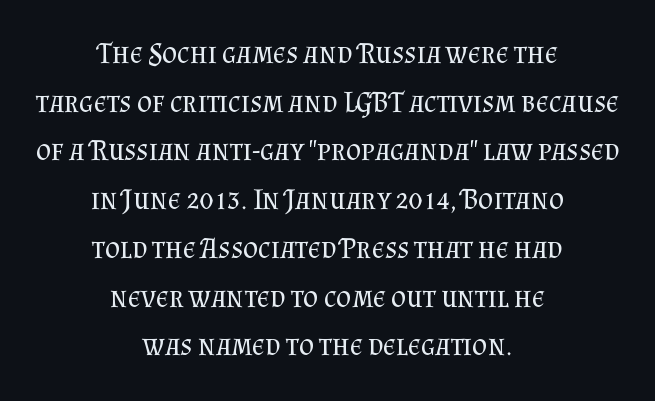
{"serif": "yes", "italic": "no", "bold": "no", "weight": "regular", "width": "normal", "stroke_contrast": "medium", "x_height": "small", "monospaced": "no", "underline": "no", "align": "center", "line_spacing": "normal", "line_spacing_ratio": 1.68, "letter_spacing": "normal", "letter_spacing_em": 0.0, "glyph_px": 29}
